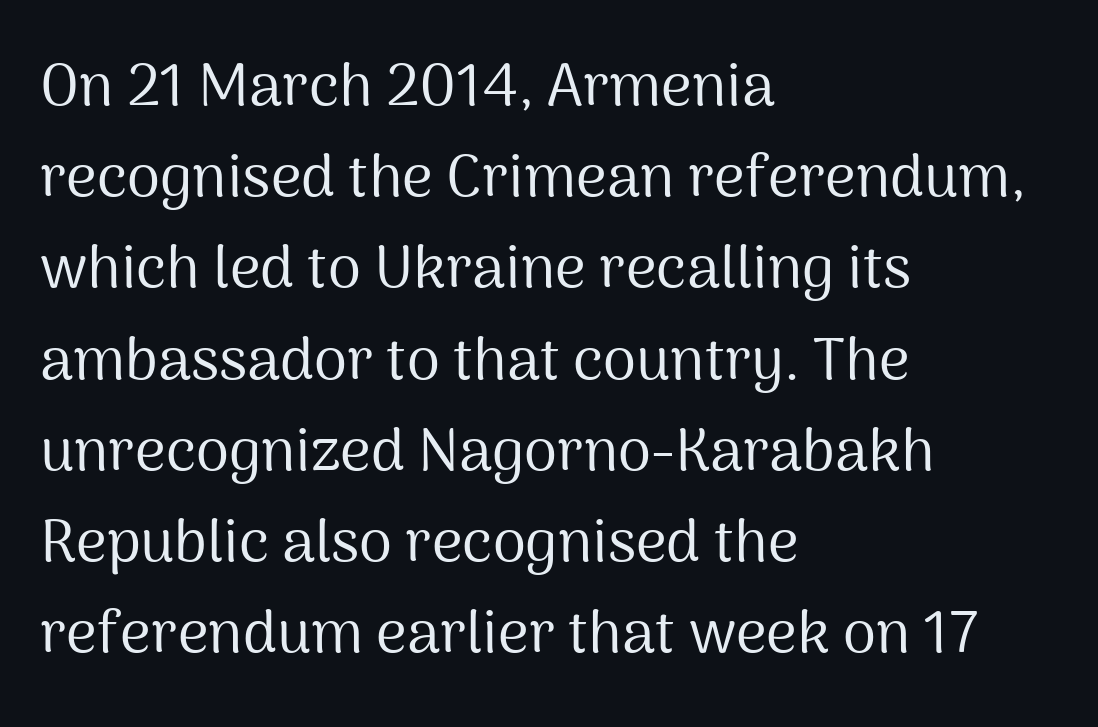
The lines in this sample share a left origin and differ only in where they stop. What stands out about the letter spacing? Nothing — it is the standard amount. Grotesque or geometric, the face here clearly has no serifs. Think of a printed novel: that variable character pitch is what you see here.
